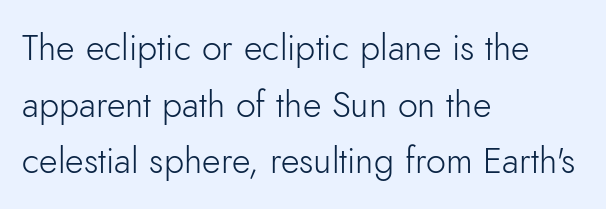
A bare baseline throughout the passage. Heft: none added — not bold. The face used here is rendered with its standard letterfit. The font family rendered here belongs to the sans-serif group. Character widths vary here, with narrow letters taking less room than wide ones.
